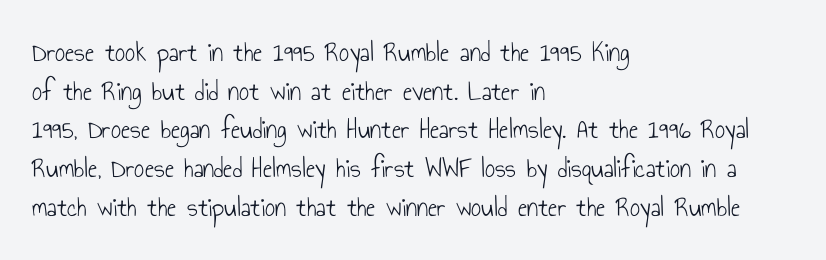
The horizontal fit of the characters is conventional and even. Reading down the block, your eye returns to a fixed left position each line. The passage shown is not underscored anywhere. Every stem runs plumb, perpendicular to the baseline. Leading matches the norm, producing a regular column. A typesetter would call this proportional, since set widths differ per character.
